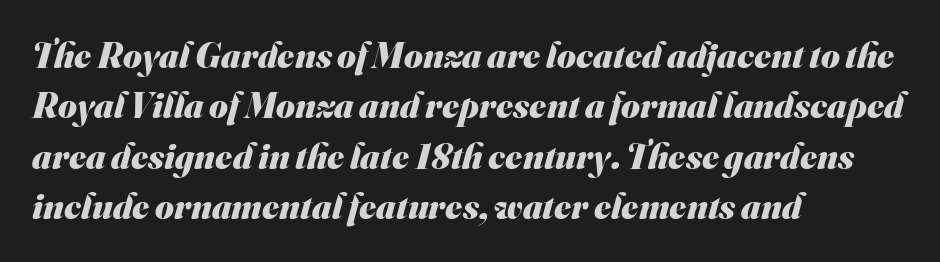
The image shows 36 px heavy sans-serif type; set left-aligned, normal line spacing (1.4x), normal letter spacing, not underlined; medium stroke contrast and a small x-height.
